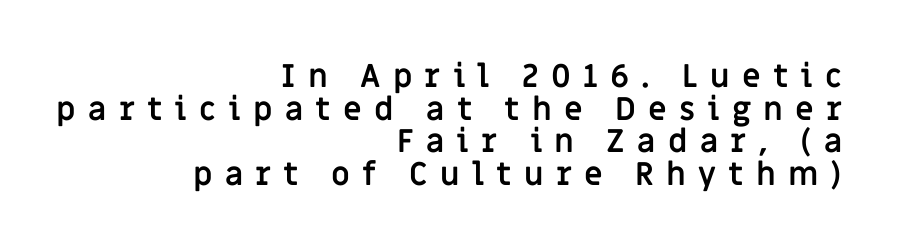
{"serif": "no", "italic": "no", "bold": "yes", "weight": "semibold", "width": "normal", "stroke_contrast": "low", "x_height": "large", "monospaced": "no", "underline": "no", "align": "right", "line_spacing": "tight", "line_spacing_ratio": 1.02, "letter_spacing": "wide", "letter_spacing_em": 0.38, "glyph_px": 32}
